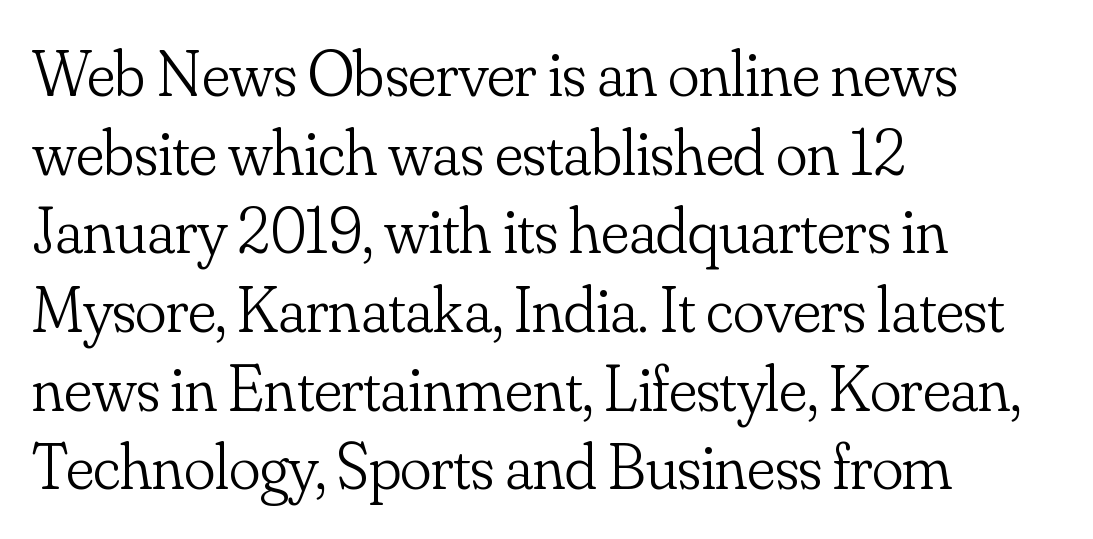
Q: Is the text bold? A: No.
Q: Is the text italic (slanted)? A: No, it is upright.
Q: Is the typeface a serif or a sans-serif typeface? A: Serif.
Q: Is the text underlined? A: No.
Q: How is the paragraph aligned? A: Left-aligned.
Q: Is the spacing between letters normal or unusually wide? A: Normal.
Q: Width (condensed, normal, or wide)? A: Normal.
Q: Stroke contrast? A: Low.
Q: x-height? A: Small.
Q: Monospaced? A: No.
